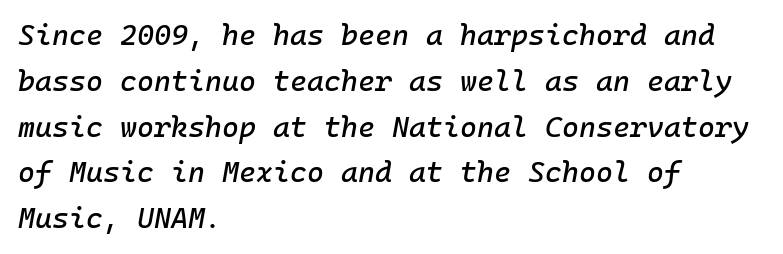
Q: Is the text italic (slanted)? A: Yes, it leans right by about 10 degrees.
Q: Is the text underlined? A: No.
Q: How is the paragraph aligned? A: Left-aligned.
Q: Is the spacing between letters normal or unusually wide? A: Normal.
Q: Is the spacing between lines tight, normal or loose? A: Normal.
Q: Width (condensed, normal, or wide)? A: Normal.
Q: Stroke contrast? A: Low.
Q: x-height? A: Medium.
